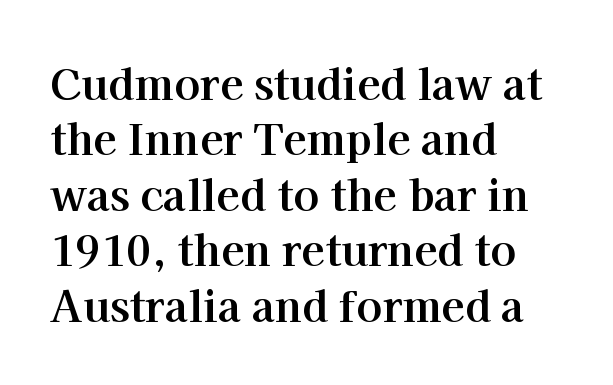
{"serif": "yes", "italic": "no", "bold": "yes", "weight": "bold", "width": "normal", "stroke_contrast": "high", "x_height": "medium", "monospaced": "no", "underline": "no", "align": "left", "line_spacing": "normal", "line_spacing_ratio": 1.29, "letter_spacing": "normal", "letter_spacing_em": 0.0, "glyph_px": 43}
